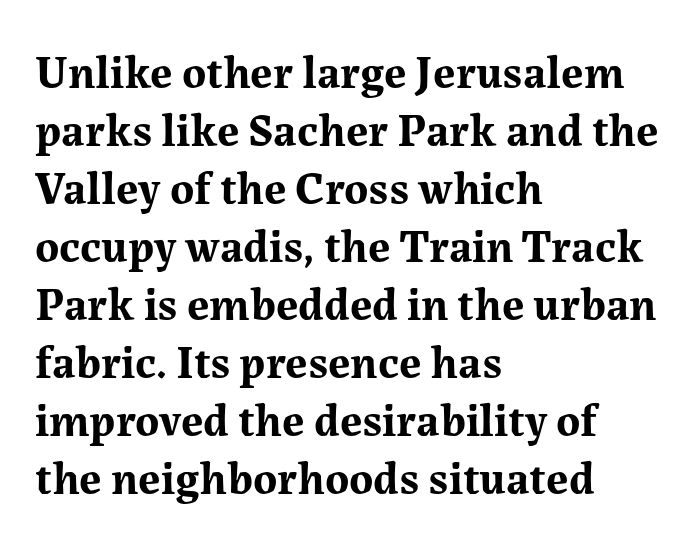
{"serif": "yes", "italic": "no", "bold": "yes", "weight": "bold", "width": "normal", "stroke_contrast": "medium", "x_height": "medium", "monospaced": "no", "underline": "no", "align": "left", "line_spacing": "normal", "line_spacing_ratio": 1.26, "letter_spacing": "normal", "letter_spacing_em": 0.0, "glyph_px": 46}
